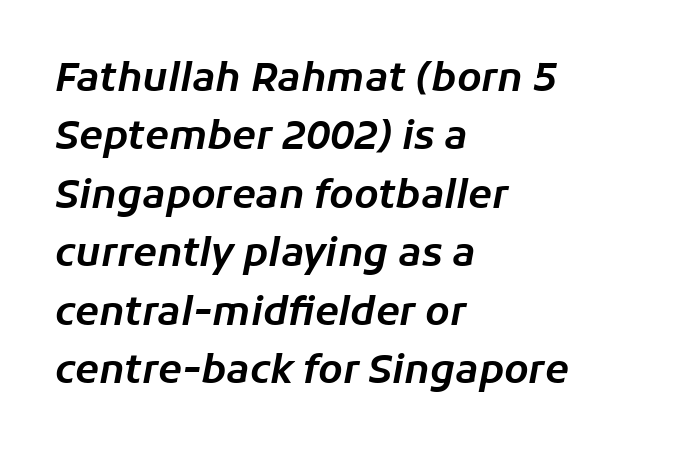
Style check: oblique. Standard letterfit; no display-style spreading of the glyphs. The designer left line spacing at the default. You could not count columns in this text — the font is proportionally spaced. Casual observation: everything's shoved over to the left.
